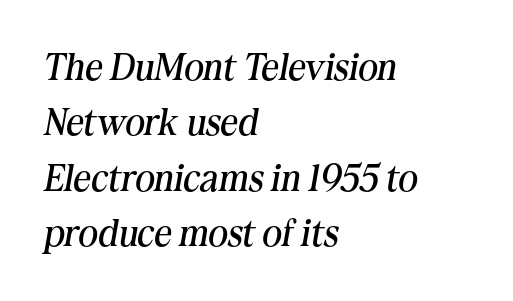
The image shows 38 px regular-weight serif type, italic (leaning right); set left-aligned, normal line spacing (1.46x), normal letter spacing, not underlined; medium stroke contrast and a medium x-height.
